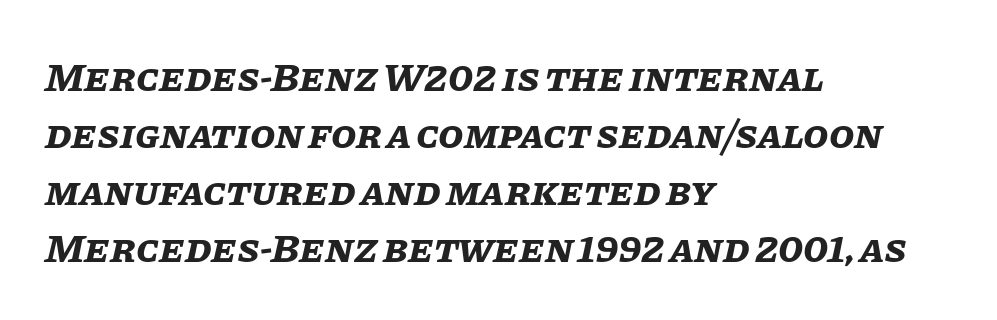
{"italic": "yes", "lean": "right", "slant_degrees": 11, "bold": "yes", "weight": "bold", "width": "normal", "stroke_contrast": "low", "x_height": "large", "monospaced": "no", "underline": "no", "align": "left", "line_spacing": "normal", "line_spacing_ratio": 1.39, "letter_spacing": "normal", "letter_spacing_em": 0.0, "glyph_px": 41}
